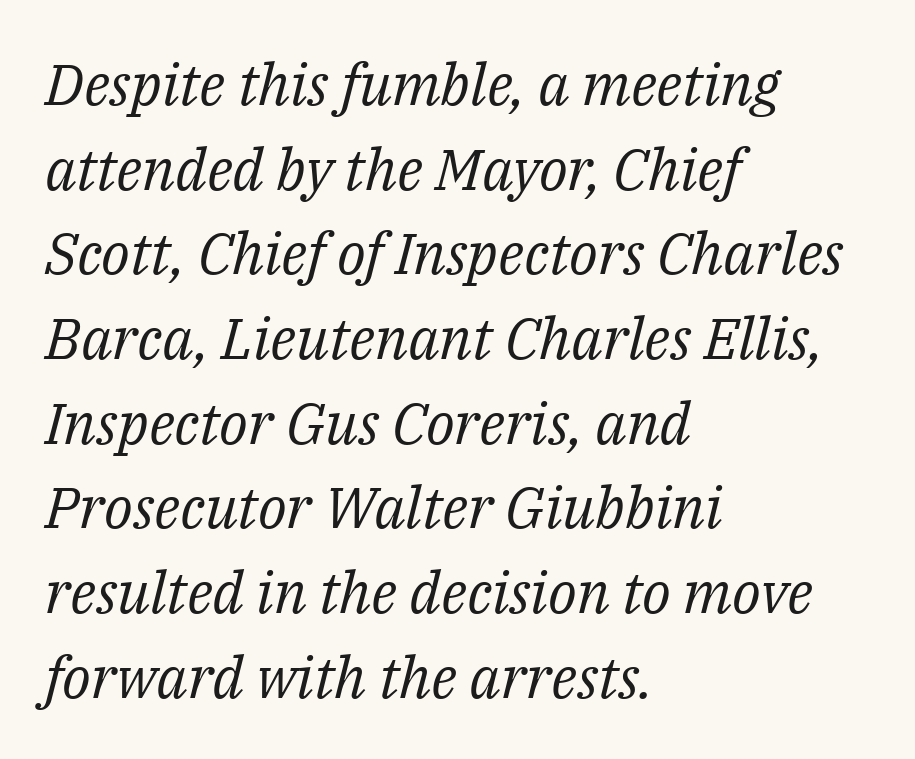
The image shows 58 px regular-weight serif type, italic (leaning right); set left-aligned, normal line spacing (1.46x), normal letter spacing, not underlined; medium stroke contrast and a medium x-height.
